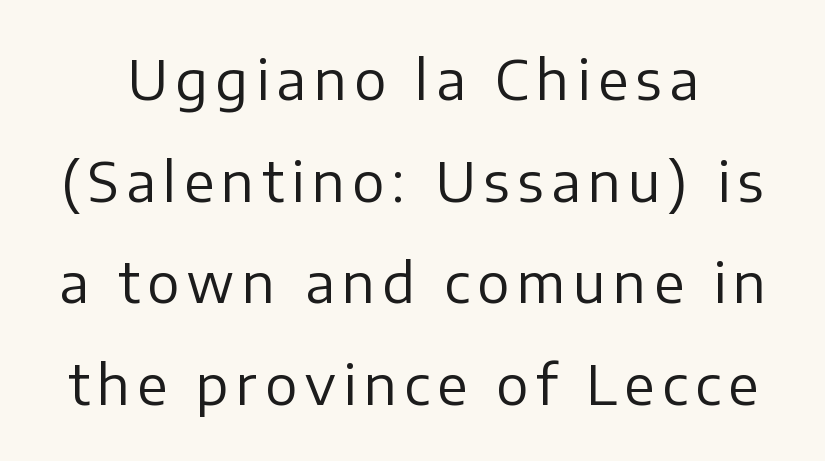
The image shows 54 px regular-weight sans-serif type, upright; set line spacing 1.88x, not underlined; low stroke contrast and a medium x-height.
